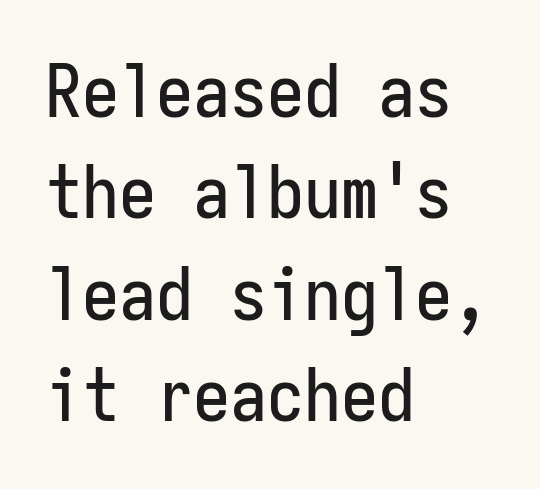
The image shows 74 px condensed sans-serif type, upright, monospaced; set left-aligned, normal line spacing (1.37x), normal letter spacing, not underlined; low stroke contrast and a medium x-height.
